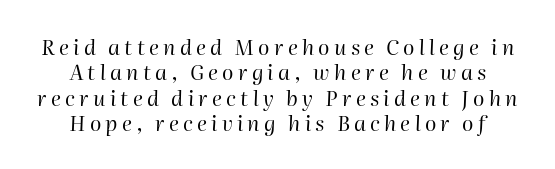
Q: Is the text bold? A: No.
Q: Is the text italic (slanted)? A: Yes, it leans right by about 2 degrees.
Q: Is the text underlined? A: No.
Q: How is the paragraph aligned? A: Centered.
Q: Is the spacing between letters normal or unusually wide? A: Unusually wide.
